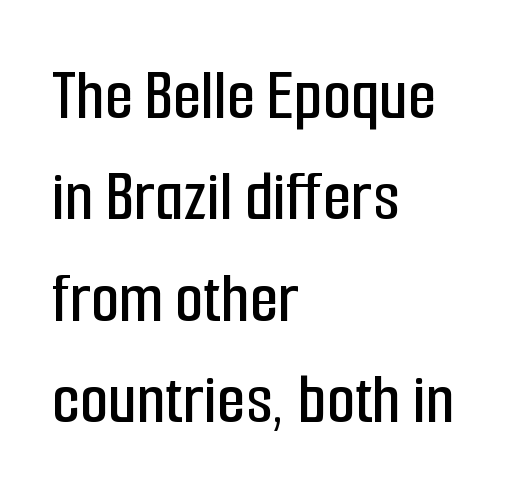
The image shows 73 px condensed sans-serif type, upright; set left-aligned, normal line spacing (1.39x), normal letter spacing, not underlined; low stroke contrast and a medium x-height.
